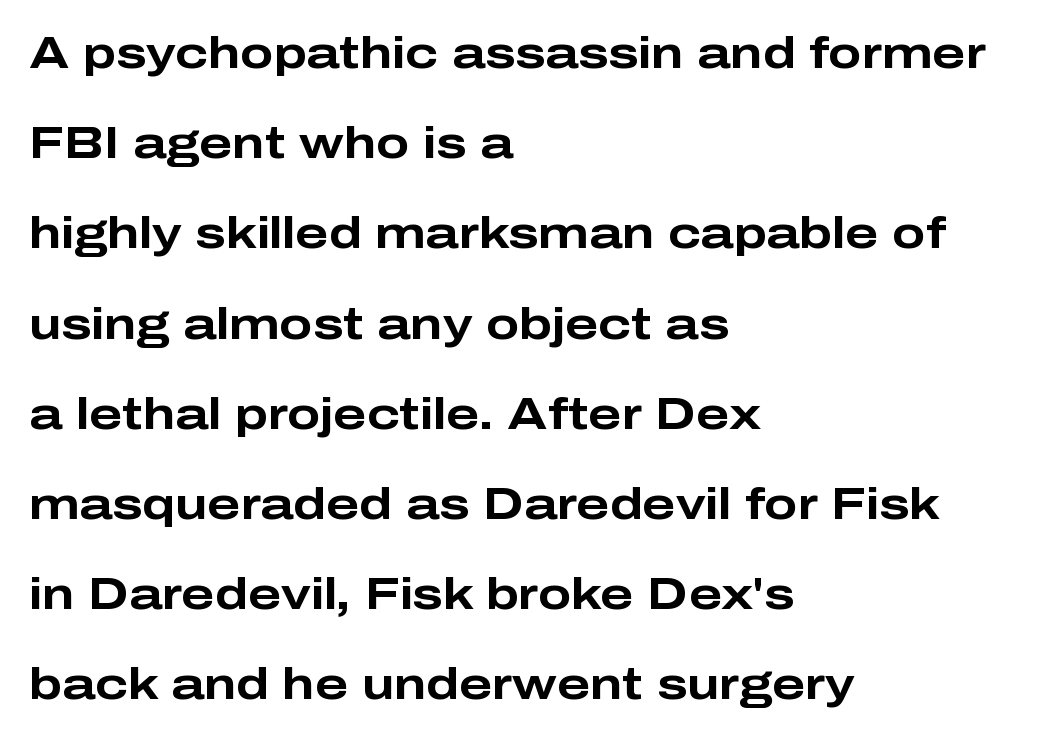
Q: Is the text bold? A: Yes.
Q: Is the text italic (slanted)? A: No, it is upright.
Q: Is the typeface a serif or a sans-serif typeface? A: Sans-serif.
Q: Is the text underlined? A: No.
Q: How is the paragraph aligned? A: Left-aligned.
Q: Is the spacing between letters normal or unusually wide? A: Normal.
Q: Is the spacing between lines tight, normal or loose? A: Loose.
Q: Width (condensed, normal, or wide)? A: Wide.
Q: Stroke contrast? A: Low.
Q: x-height? A: Medium.
Q: Monospaced? A: No.
